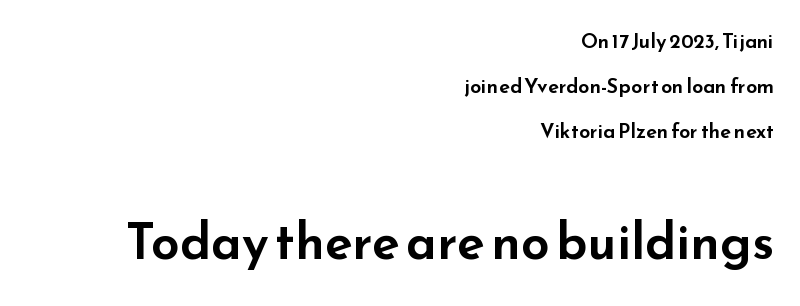
The image shows 51 px wide sans-serif type, upright; set right-aligned, loose line spacing (2.25x), normal letter spacing, not underlined; the second (bottom) block is 2.55x larger; low stroke contrast and a small x-height.
